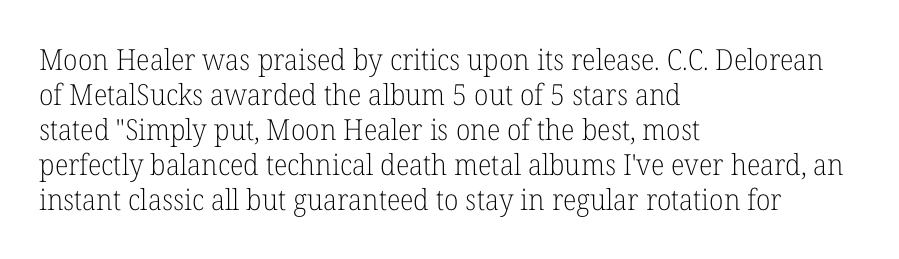
{"serif": "yes", "italic": "no", "bold": "no", "weight": "light", "width": "normal", "stroke_contrast": "low", "x_height": "medium", "monospaced": "no", "underline": "no", "align": "left", "line_spacing_ratio": 1.21, "letter_spacing": "normal", "letter_spacing_em": 0.0, "glyph_px": 29}
